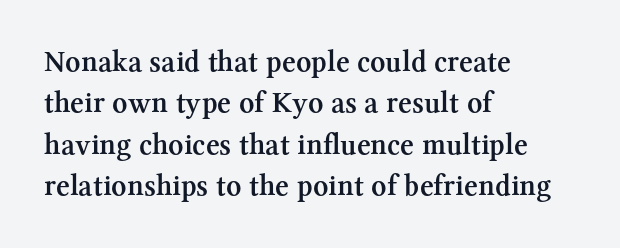
Q: Is the text bold? A: Semi-bold.
Q: Is the text italic (slanted)? A: No, it is upright.
Q: Is the typeface a serif or a sans-serif typeface? A: Serif.
Q: Is the text underlined? A: No.
Q: How is the paragraph aligned? A: Left-aligned.
Q: Is the spacing between letters normal or unusually wide? A: Normal.
Q: Is the spacing between lines tight, normal or loose? A: Normal.
Q: Width (condensed, normal, or wide)? A: Normal.
Q: Stroke contrast? A: Medium.
Q: x-height? A: Medium.
Q: Monospaced? A: No.
